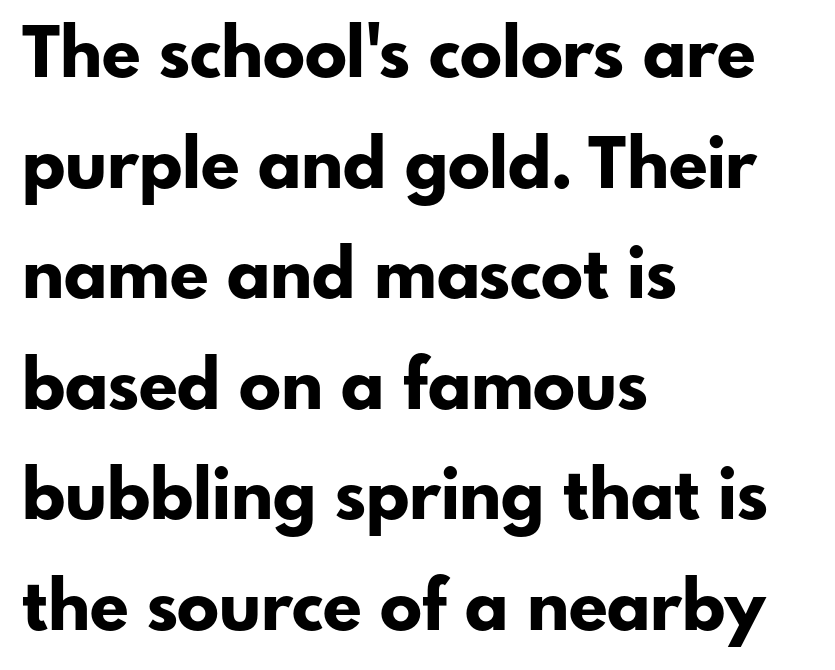
Standard letterfit; no display-style spreading of the glyphs. Looks like regular typesetting: each glyph gets only the width it needs. Check under the words: just untouched page. This rendering employs a face without finishing strokes, i.e., a sans-serif. The lettering holds an erect, upright posture throughout. Stroke thickness is high; the sample reads as a true bold.
